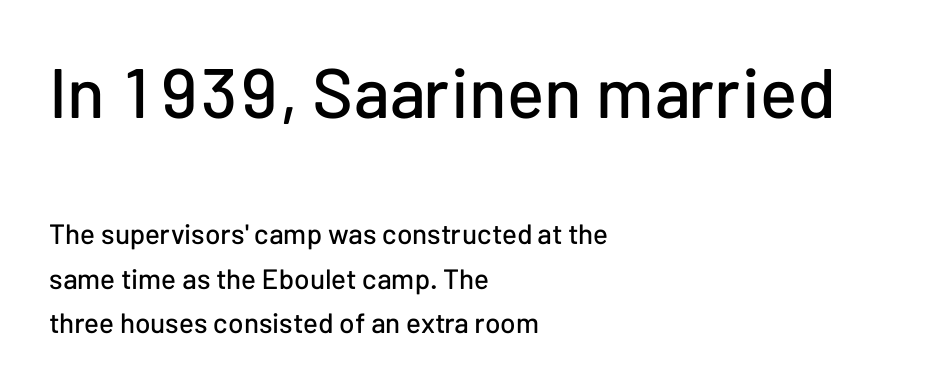
Q: Is the text italic (slanted)? A: No, it is upright.
Q: Is the typeface a serif or a sans-serif typeface? A: Sans-serif.
Q: Is the text underlined? A: No.
Q: How is the paragraph aligned? A: Left-aligned.
Q: Is the spacing between letters normal or unusually wide? A: Normal.
Q: Is the spacing between lines tight, normal or loose? A: Normal.
Q: Which block of text is set in a larger size, the first (top) or the second (bottom)? A: The first (top) one.
Q: Width (condensed, normal, or wide)? A: Normal.
Q: Stroke contrast? A: Low.
Q: x-height? A: Medium.
Q: Monospaced? A: No.
